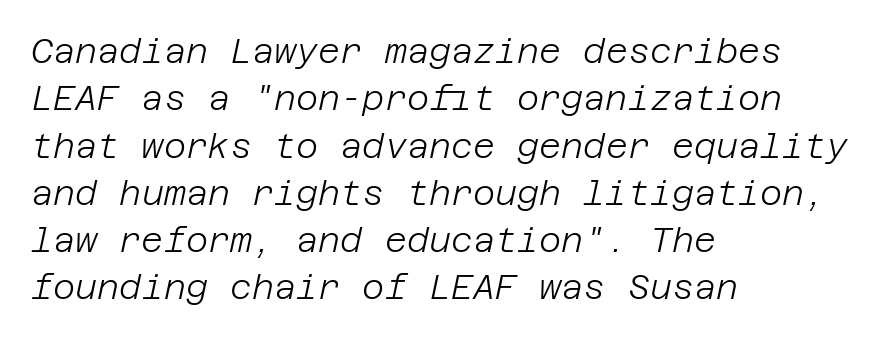
The image shows 34 px light type, italic (leaning right); set left-aligned, normal line spacing (1.39x), normal letter spacing, not underlined; low stroke contrast and a large x-height.
